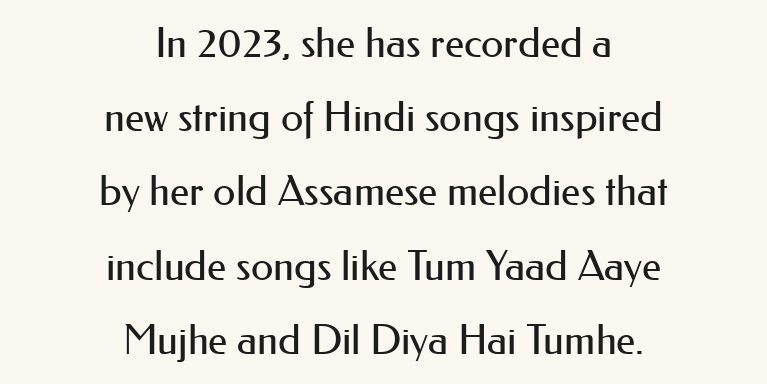
{"serif": "no", "italic": "no", "bold": "no", "weight": "regular", "width": "normal", "stroke_contrast": "medium", "x_height": "small", "monospaced": "no", "underline": "no", "align": "center", "line_spacing_ratio": 1.81, "letter_spacing": "normal", "letter_spacing_em": 0.0, "glyph_px": 41}
